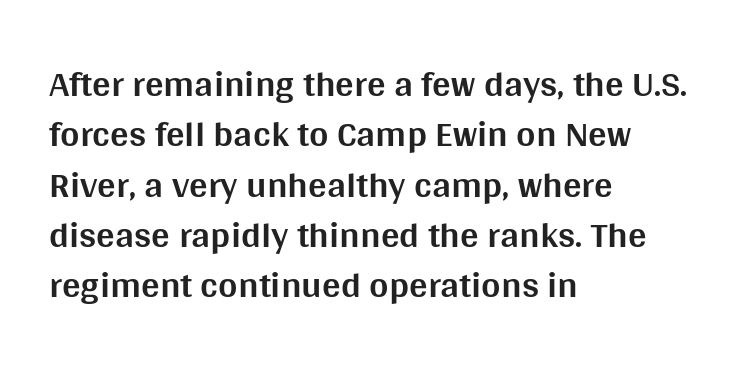
The image shows 37 px bold sans-serif type, upright; set left-aligned, normal line spacing (1.36x), normal letter spacing, not underlined; medium stroke contrast and a large x-height.
